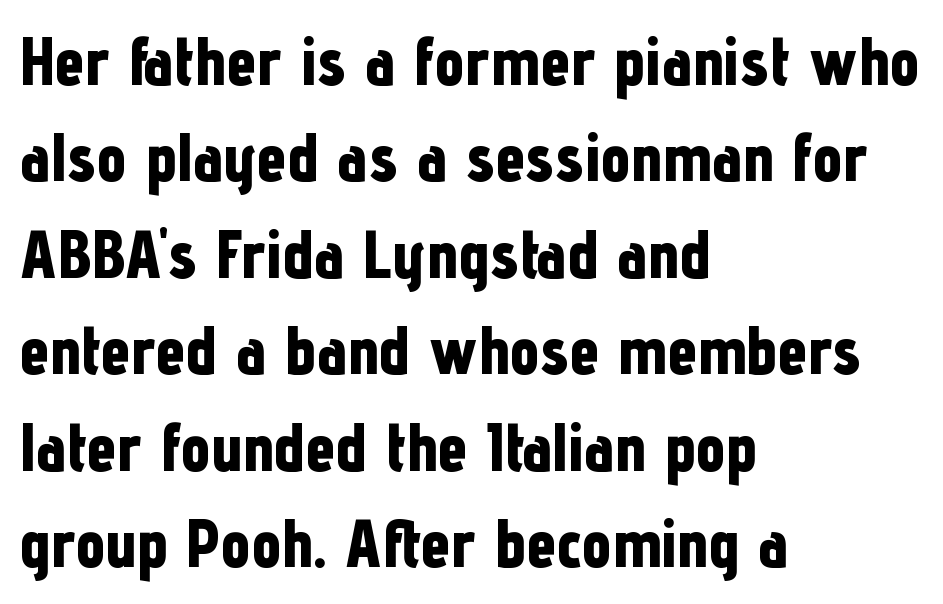
The passage shown is emphatically bold. Only glyphs here, with clear space below each row. The rendering shows plain stroke endings on the letterforms — a sans-serif design. The typography opts for an upright posture over an oblique one.
